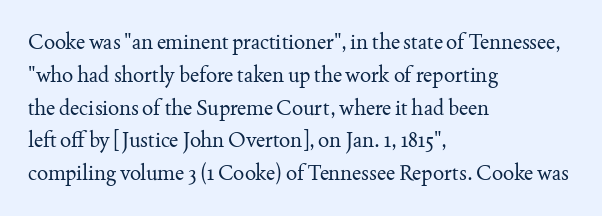
{"italic": "no", "bold": "no", "underline": "no", "align": "left", "line_spacing": "normal", "line_spacing_ratio": 1.56, "letter_spacing": "normal", "letter_spacing_em": 0.0, "glyph_px": 21}
